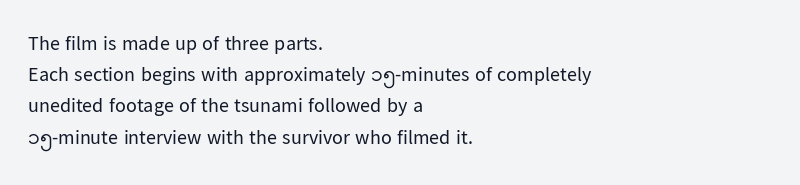
The image shows 20 px text type, upright; set left-aligned, normal line spacing (1.56x), normal letter spacing, not underlined.
